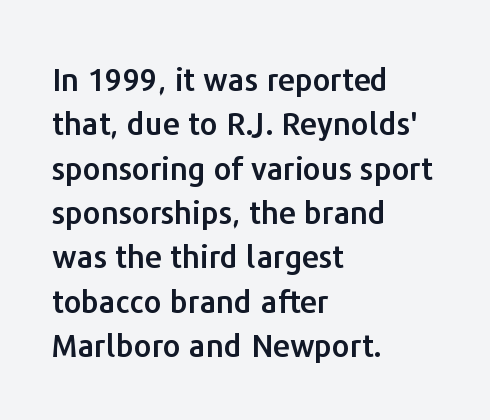
Is the letter spacing exaggerated? No — it looks like the ordinary default. The glyphs are unaccompanied by any horizontal stroke below them. Characters remain perfectly vertical along every line. How would I describe the line gaps? Plain and ordinary.
